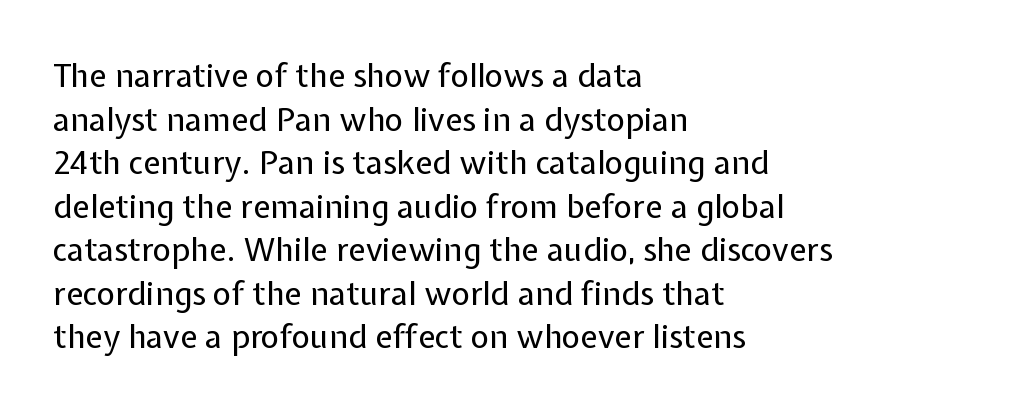
{"serif": "no", "italic": "no", "bold": "no", "weight": "regular", "width": "normal", "stroke_contrast": "low", "x_height": "medium", "monospaced": "no", "underline": "no", "align": "left", "line_spacing": "normal", "line_spacing_ratio": 1.36, "letter_spacing": "normal", "letter_spacing_em": 0.0, "glyph_px": 32}
